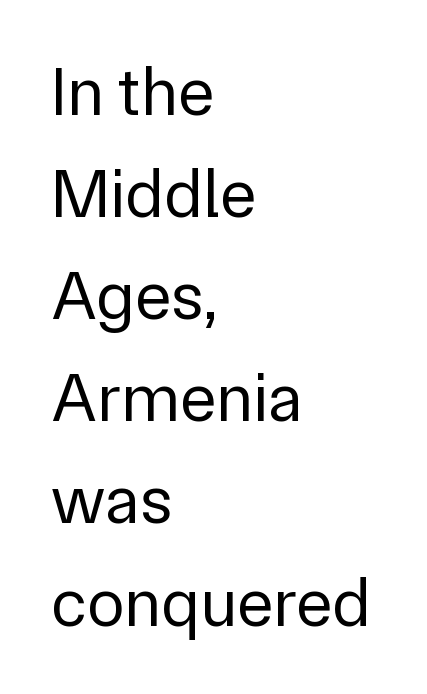
The image shows 69 px regular-weight sans-serif type, upright; set left-aligned, normal line spacing (1.48x), normal letter spacing, not underlined; low stroke contrast and a medium x-height.
